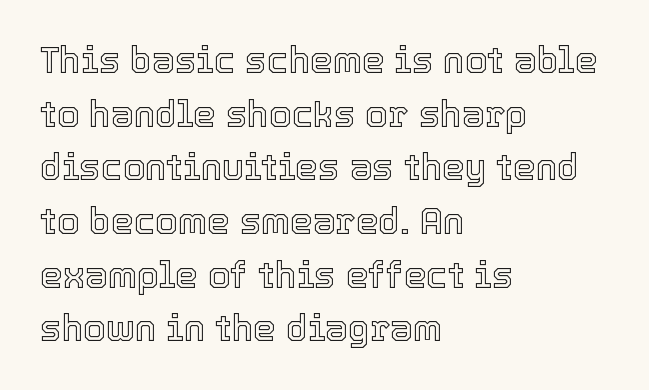
{"italic": "no", "width": "normal", "x_height": "medium", "monospaced": "no", "underline": "no", "align": "left", "line_spacing": "normal", "line_spacing_ratio": 1.49, "letter_spacing": "normal", "letter_spacing_em": 0.0, "glyph_px": 36}
